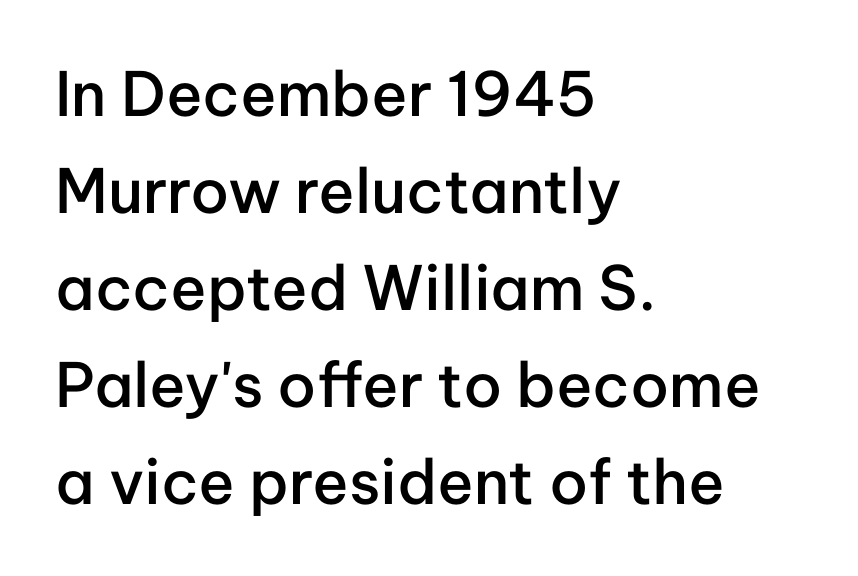
If you drew a ruler down the left edge, every line would touch it. One glance says typical: line gaps are just what's usual. A sans-serif font was chosen for this passage. How are the letters spaced? Ordinarily, with no added tracking.
